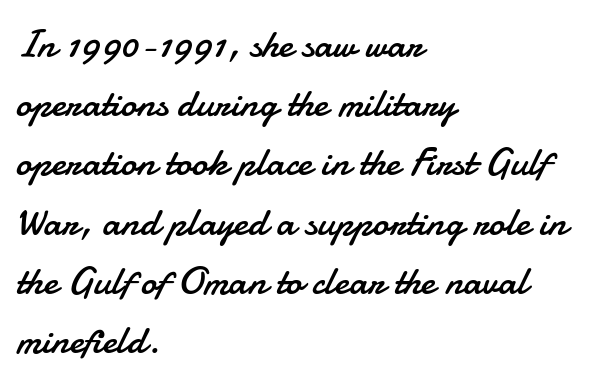
{"serif": "no", "bold": "no", "weight": "regular", "width": "normal", "stroke_contrast": "low", "x_height": "small", "monospaced": "no", "underline": "no", "align": "left", "line_spacing": "normal", "line_spacing_ratio": 1.48, "letter_spacing": "normal", "letter_spacing_em": 0.0, "glyph_px": 40}
